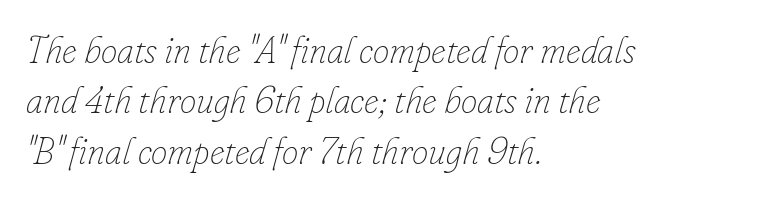
{"italic": "yes", "lean": "right", "slant_degrees": 16, "bold": "no", "weight": "thin", "width": "normal", "stroke_contrast": "low", "x_height": "small", "monospaced": "no", "underline": "no", "align": "left", "line_spacing": "normal", "line_spacing_ratio": 1.36, "letter_spacing": "normal", "letter_spacing_em": 0.0, "glyph_px": 37}
